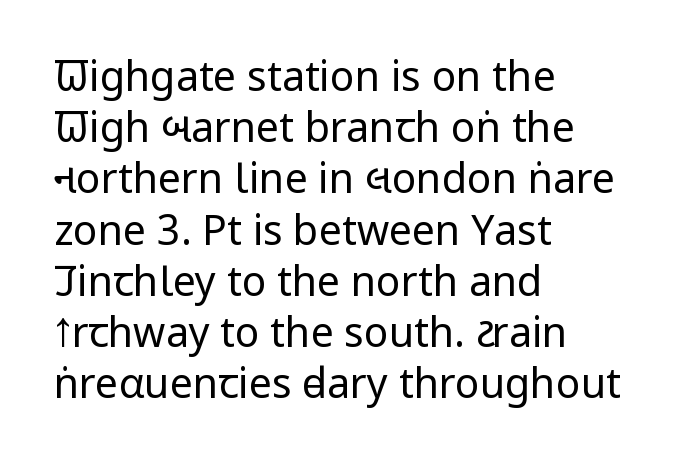
{"serif": "no", "italic": "no", "bold": "no", "weight": "regular", "width": "condensed", "stroke_contrast": "low", "x_height": "large", "monospaced": "no", "underline": "no", "align": "left", "line_spacing": "normal", "line_spacing_ratio": 1.25, "letter_spacing": "normal", "letter_spacing_em": 0.0, "glyph_px": 41}
